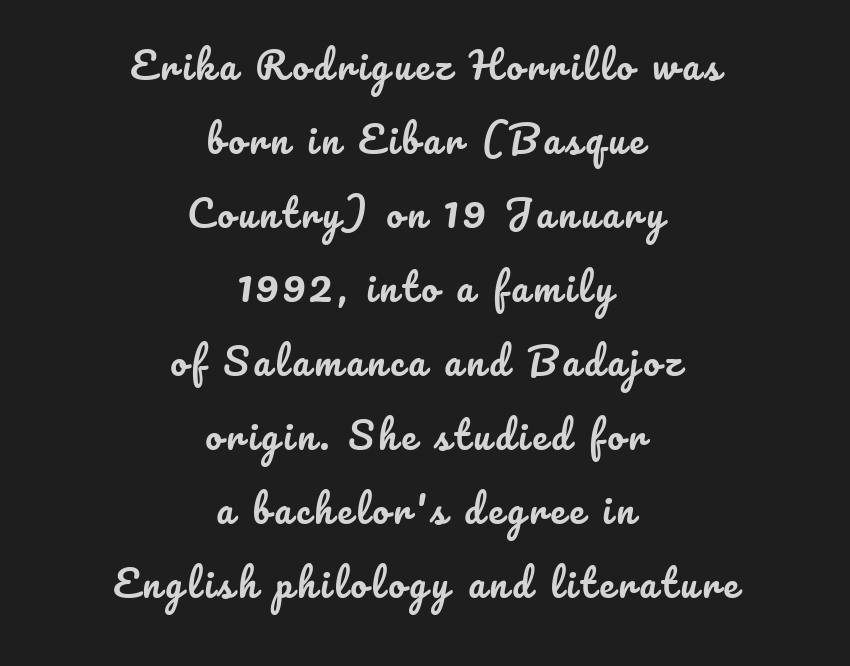
Looks like regular typesetting: each glyph gets only the width it needs. The compositor balanced each line on the midline. Words float on clear page, feet unadorned. Reading down the column, the eye jumps a long way to each next line.
